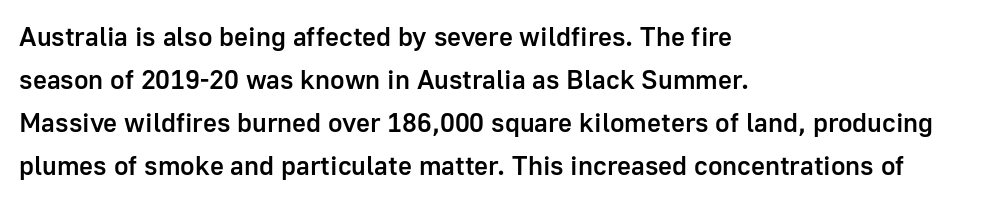
The image shows 27 px text type, upright; set left-aligned, normal line spacing (1.59x), normal letter spacing, not underlined.
